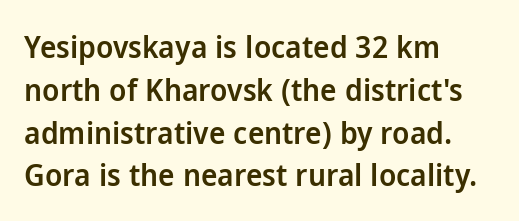
{"serif": "no", "italic": "no", "bold": "semi", "weight": "semibold", "width": "normal", "stroke_contrast": "low", "x_height": "medium", "monospaced": "no", "underline": "no", "align": "left", "line_spacing": "normal", "line_spacing_ratio": 1.38, "letter_spacing": "normal", "letter_spacing_em": 0.0, "glyph_px": 31}
